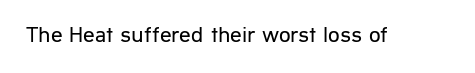
The image shows 23 px text type, upright; set normal letter spacing, not underlined.
